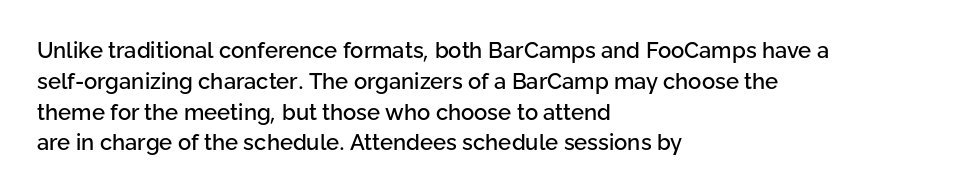
Q: Is the text italic (slanted)? A: No, it is upright.
Q: Is the text underlined? A: No.
Q: How is the paragraph aligned? A: Left-aligned.
Q: Is the spacing between letters normal or unusually wide? A: Normal.
Q: Is the spacing between lines tight, normal or loose? A: Normal.
